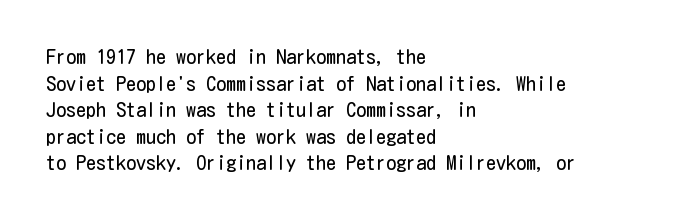
{"italic": "no", "bold": "no", "underline": "no", "align": "left", "line_spacing": "normal", "line_spacing_ratio": 1.33, "letter_spacing": "normal", "letter_spacing_em": 0.0, "glyph_px": 20}
